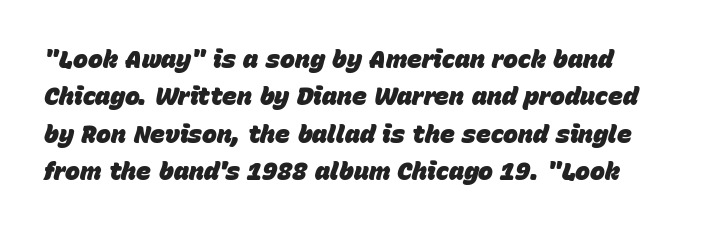
{"italic": "yes", "lean": "right", "slant_degrees": 15, "bold": "yes", "underline": "no", "line_spacing": "normal", "line_spacing_ratio": 1.5, "letter_spacing": "normal", "letter_spacing_em": 0.0, "glyph_px": 25}
